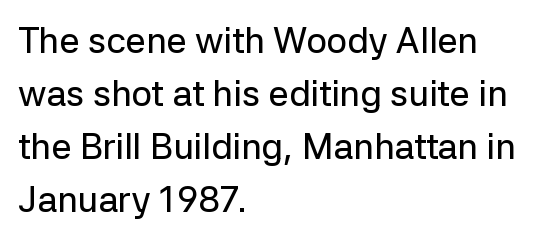
The image shows 36 px sans-serif type, upright; set left-aligned, normal line spacing (1.47x), normal letter spacing, not underlined; low stroke contrast and a medium x-height.
